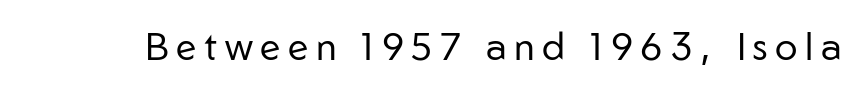
Q: Is the text bold? A: No.
Q: Is the text italic (slanted)? A: No, it is upright.
Q: Is the typeface a serif or a sans-serif typeface? A: Sans-serif.
Q: Is the text underlined? A: No.
Q: Is the spacing between letters normal or unusually wide? A: Unusually wide.
Q: Width (condensed, normal, or wide)? A: Normal.
Q: Stroke contrast? A: Low.
Q: x-height? A: Medium.
Q: Monospaced? A: No.
